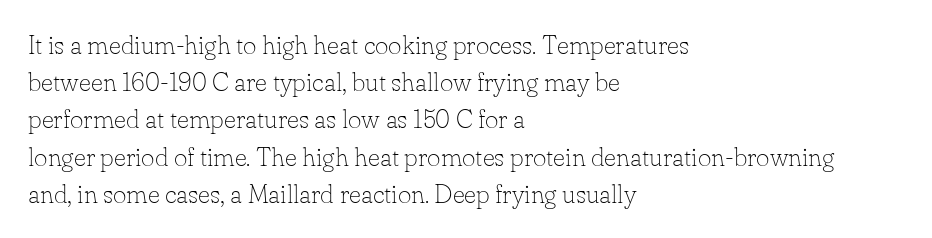
Q: Is the text bold? A: No.
Q: Is the text italic (slanted)? A: No, it is upright.
Q: Is the text underlined? A: No.
Q: How is the paragraph aligned? A: Left-aligned.
Q: Is the spacing between letters normal or unusually wide? A: Normal.
Q: Is the spacing between lines tight, normal or loose? A: Normal.
